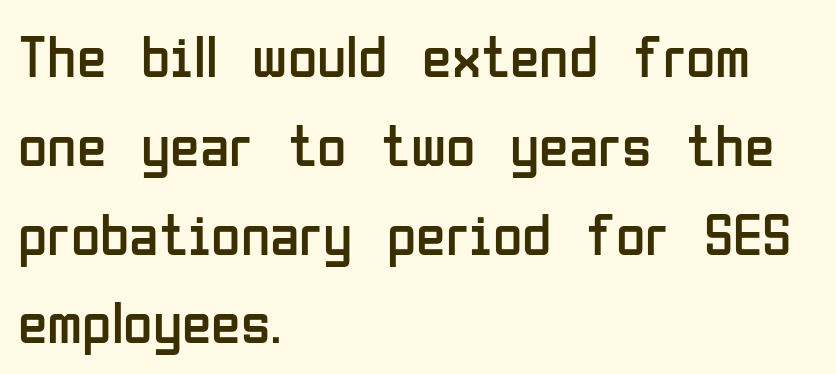
The image shows 60 px regular-weight, condensed sans-serif type, upright; set left-aligned, normal line spacing (1.48x), normal letter spacing, not underlined; low stroke contrast and a medium x-height.
